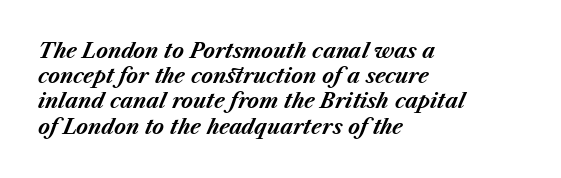
The image shows 20 px bold type, italic (leaning right); set left-aligned, normal line spacing (1.26x), normal letter spacing, not underlined.
